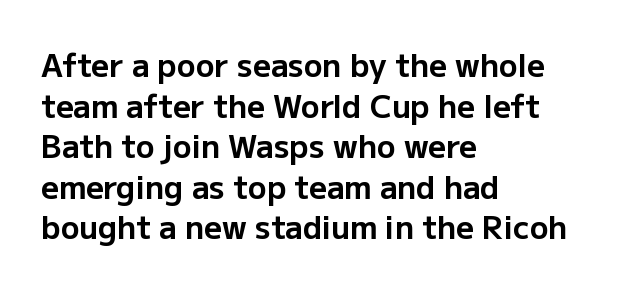
{"serif": "no", "italic": "no", "bold": "yes", "weight": "bold", "width": "normal", "stroke_contrast": "low", "x_height": "medium", "monospaced": "no", "underline": "no", "align": "left", "line_spacing": "normal", "line_spacing_ratio": 1.31, "letter_spacing": "normal", "letter_spacing_em": 0.0, "glyph_px": 31}
